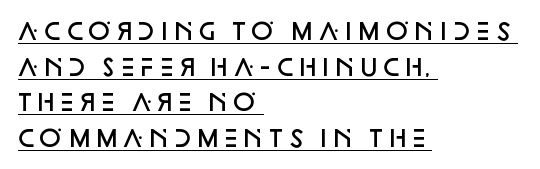
{"italic": "no", "bold": "semi", "underline": "yes", "align": "left", "line_spacing": "normal", "line_spacing_ratio": 1.55, "letter_spacing": "normal", "letter_spacing_em": 0.0, "glyph_px": 23}
